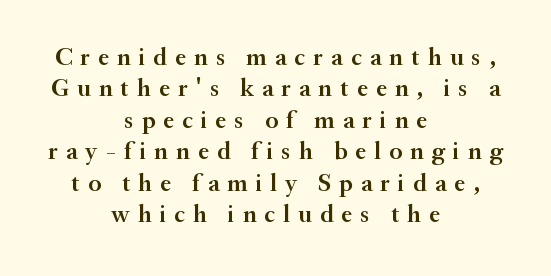
Compared with a flush-left layout, this one balances lines on the center instead. Regarding leading, the lines here are spaced in the standard way. The glyphs are unaccompanied by any horizontal stroke below them. These lines were composed using upright roman letters. In terms of letterspacing, this is a distinctly airy, spread setting. A bit beefed up — I'd call it semibold rather than bold.
